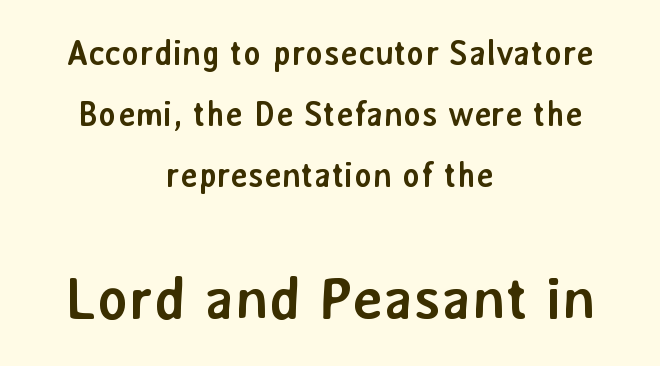
Q: Is the text bold? A: Yes.
Q: Is the text italic (slanted)? A: No, it is upright.
Q: Is the typeface a serif or a sans-serif typeface? A: Sans-serif.
Q: Is the text underlined? A: No.
Q: How is the paragraph aligned? A: Centered.
Q: Is the spacing between letters normal or unusually wide? A: Normal.
Q: Which block of text is set in a larger size, the first (top) or the second (bottom)? A: The second (bottom) one.
Q: Width (condensed, normal, or wide)? A: Normal.
Q: Stroke contrast? A: Low.
Q: x-height? A: Medium.
Q: Monospaced? A: No.
